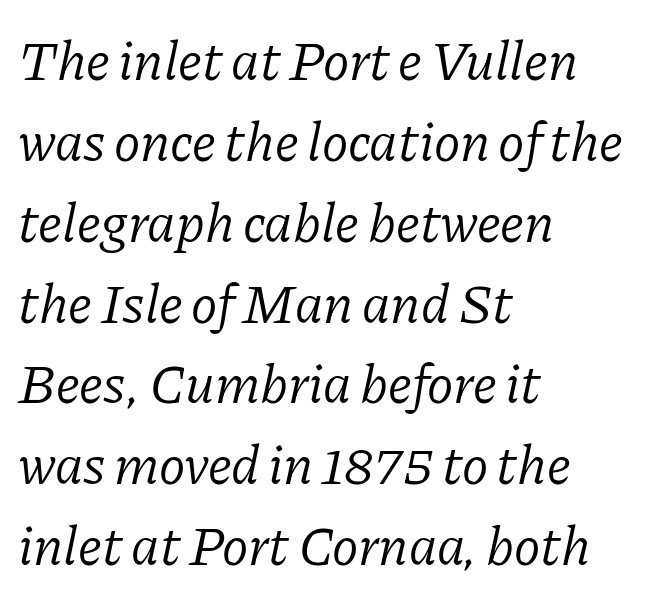
Q: Is the text bold? A: No.
Q: Is the text italic (slanted)? A: Yes, it leans right by about 11 degrees.
Q: Is the typeface a serif or a sans-serif typeface? A: Serif.
Q: Is the text underlined? A: No.
Q: How is the paragraph aligned? A: Left-aligned.
Q: Is the spacing between letters normal or unusually wide? A: Normal.
Q: Is the spacing between lines tight, normal or loose? A: Normal.
Q: Width (condensed, normal, or wide)? A: Normal.
Q: Stroke contrast? A: Low.
Q: x-height? A: Medium.
Q: Monospaced? A: No.
